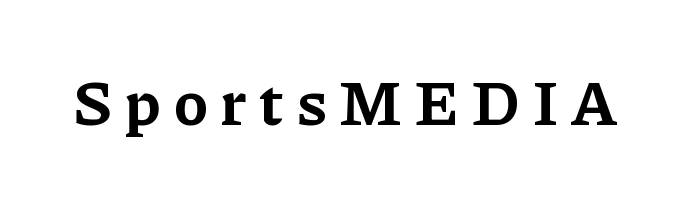
{"serif": "yes", "italic": "no", "bold": "yes", "weight": "bold", "width": "normal", "stroke_contrast": "low", "x_height": "medium", "monospaced": "no", "underline": "no", "letter_spacing": "wide", "letter_spacing_em": 0.2, "glyph_px": 64}
